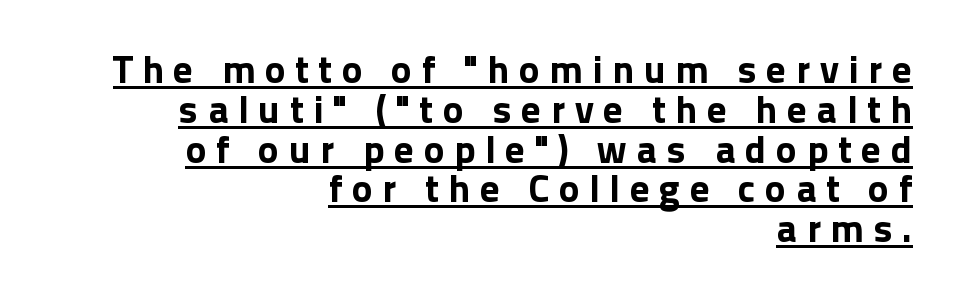
The image shows 39 px sans-serif type, upright; set right-aligned, tight line spacing (1.02x), unusually wide letter spacing (+0.25 em), underlined; low stroke contrast and a medium x-height.
